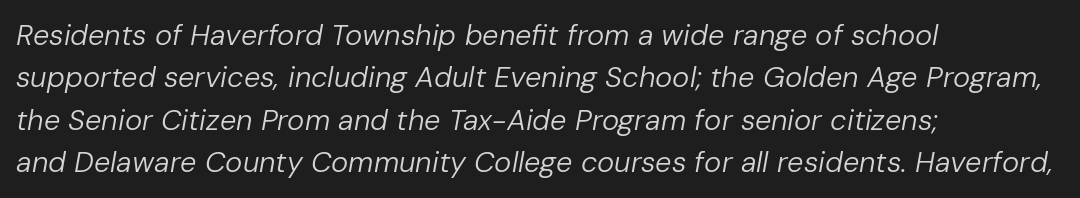
Layout note: lines flush left. One glance says typical: line gaps are just what's usual. Letters rest on an invisible, unmarked baseline. A typesetter would call this proportional, since set widths differ per character. Spacing between characters is what you'd get straight out of the box. This reads as an unemphasized weight, regular at the heaviest.
